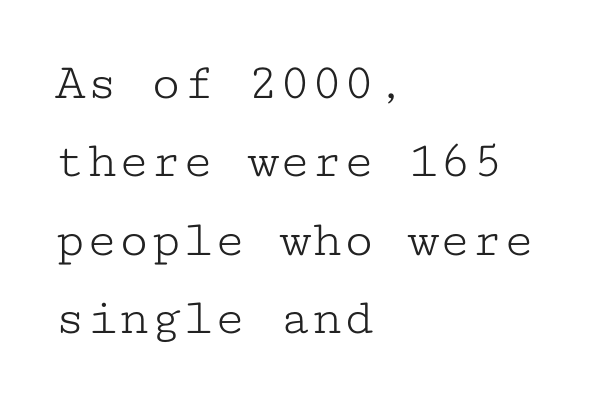
Q: Is the text bold? A: No.
Q: Is the text italic (slanted)? A: No, it is upright.
Q: Is the typeface a serif or a sans-serif typeface? A: Serif.
Q: Is the text underlined? A: No.
Q: How is the paragraph aligned? A: Left-aligned.
Q: Is the spacing between letters normal or unusually wide? A: Normal.
Q: Is the spacing between lines tight, normal or loose? A: Normal.
Q: Width (condensed, normal, or wide)? A: Wide.
Q: Stroke contrast? A: Low.
Q: x-height? A: Medium.
Q: Monospaced? A: Yes.
